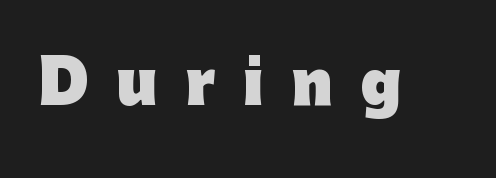
Q: Is the text bold? A: Yes.
Q: Is the text italic (slanted)? A: No, it is upright.
Q: Is the typeface a serif or a sans-serif typeface? A: Sans-serif.
Q: Is the text underlined? A: No.
Q: Is the spacing between letters normal or unusually wide? A: Unusually wide.
Q: Width (condensed, normal, or wide)? A: Normal.
Q: Stroke contrast? A: Low.
Q: x-height? A: Medium.
Q: Monospaced? A: No.
